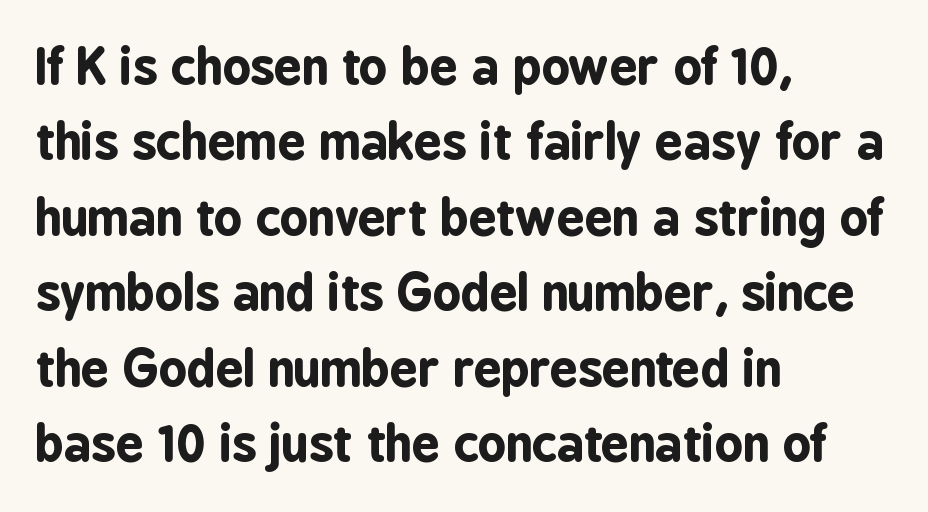
{"serif": "no", "italic": "no", "bold": "yes", "weight": "bold", "width": "condensed", "stroke_contrast": "low", "x_height": "medium", "monospaced": "no", "underline": "no", "align": "left", "line_spacing": "normal", "line_spacing_ratio": 1.54, "letter_spacing": "normal", "letter_spacing_em": 0.0, "glyph_px": 49}
